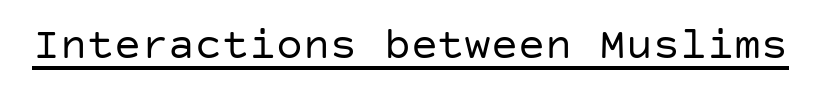
The image shows 45 px regular-weight sans-serif type, upright; set normal letter spacing, underlined; low stroke contrast and a large x-height.
